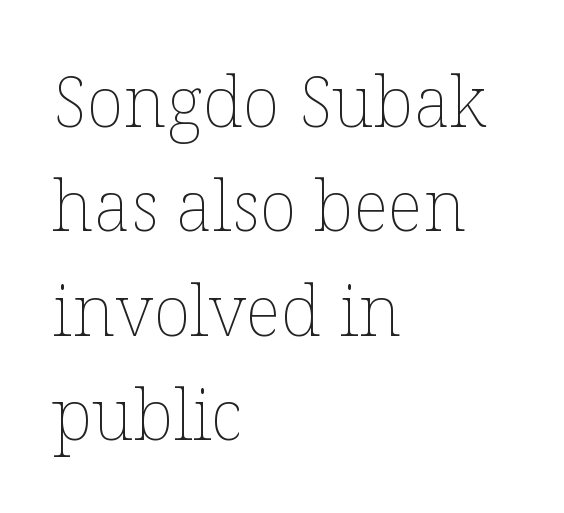
Q: Is the text bold? A: No.
Q: Is the text italic (slanted)? A: No, it is upright.
Q: Is the text underlined? A: No.
Q: How is the paragraph aligned? A: Left-aligned.
Q: Is the spacing between letters normal or unusually wide? A: Normal.
Q: Is the spacing between lines tight, normal or loose? A: Normal.
Q: Width (condensed, normal, or wide)? A: Normal.
Q: Stroke contrast? A: Low.
Q: x-height? A: Medium.
Q: Monospaced? A: No.
